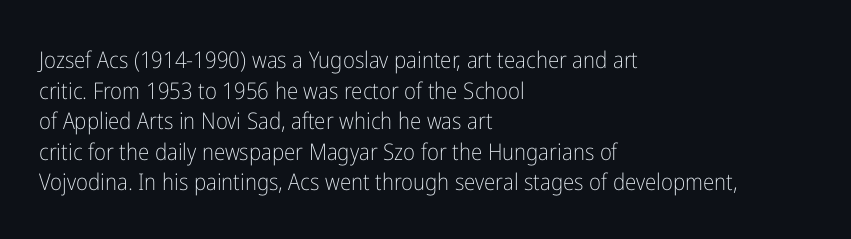
Q: Is the text bold? A: No.
Q: Is the text italic (slanted)? A: No, it is upright.
Q: Is the text underlined? A: No.
Q: How is the paragraph aligned? A: Left-aligned.
Q: Is the spacing between letters normal or unusually wide? A: Normal.
Q: Is the spacing between lines tight, normal or loose? A: Normal.
